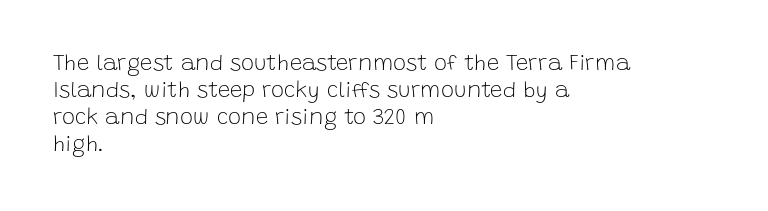
Beneath every word, the page is bare. The lettering holds an erect, upright posture throughout. Caption: face not bold, strokes unweighted. The gaps between neighbouring characters are ordinary and unremarkable.
